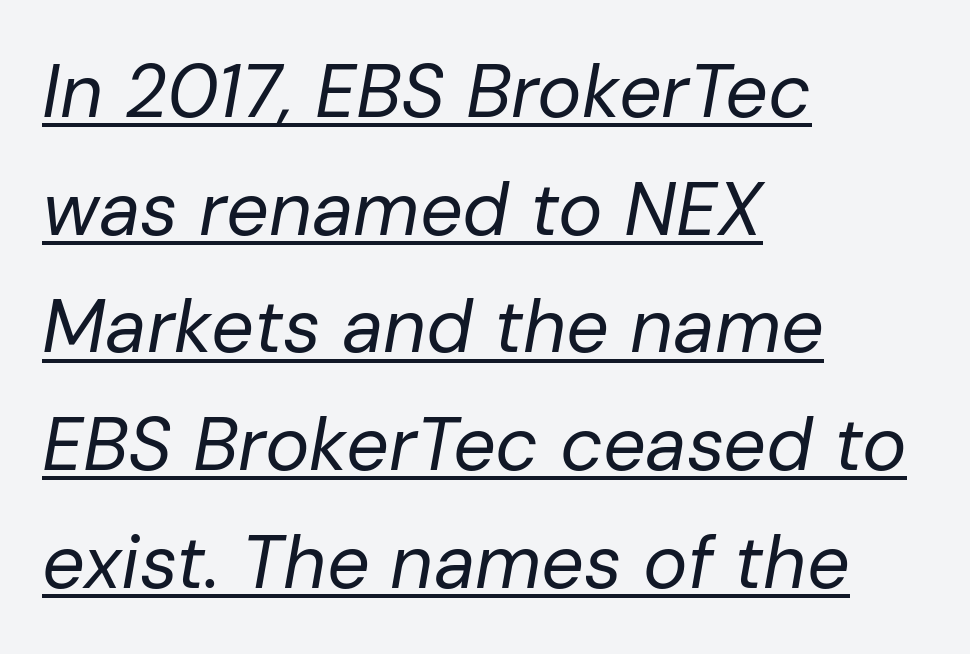
An italicized treatment has been applied to the whole sample. The gaps between neighbouring characters are ordinary and unremarkable. The strokes carry an ordinary text weight at most. The rendered words wear a rule along their underside. Looks like regular typesetting: each glyph gets only the width it needs.
